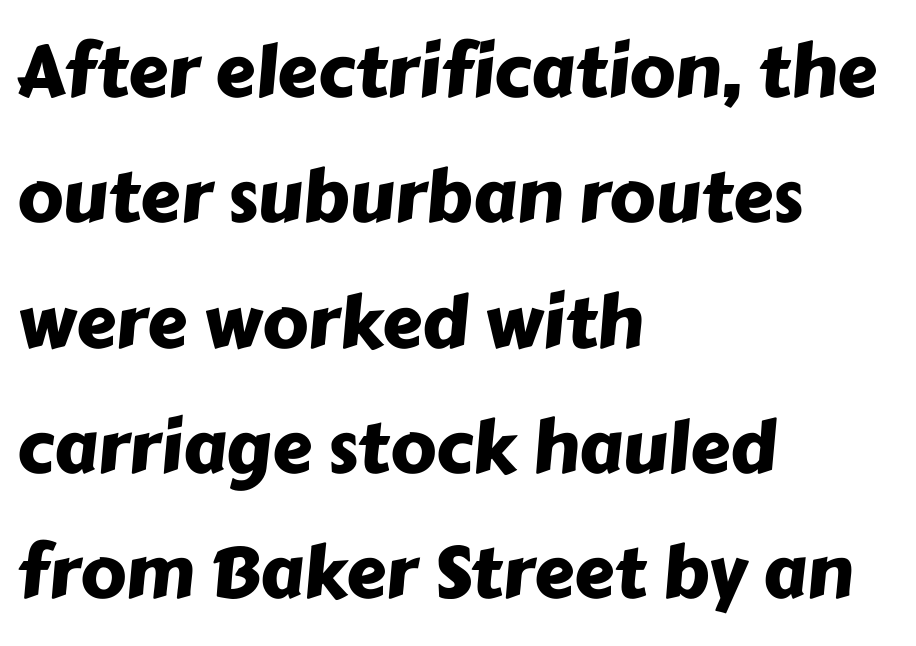
The image shows 72 px sans-serif type; set left-aligned, line spacing 1.74x, normal letter spacing, not underlined; low stroke contrast and a medium x-height.
